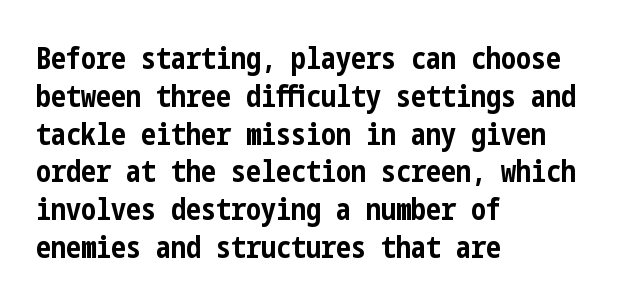
Q: Is the text bold? A: Yes.
Q: Is the text italic (slanted)? A: No, it is upright.
Q: Is the typeface a serif or a sans-serif typeface? A: Sans-serif.
Q: Is the text underlined? A: No.
Q: How is the paragraph aligned? A: Left-aligned.
Q: Is the spacing between letters normal or unusually wide? A: Normal.
Q: Is the spacing between lines tight, normal or loose? A: Normal.
Q: Width (condensed, normal, or wide)? A: Condensed.
Q: Stroke contrast? A: Low.
Q: x-height? A: Medium.
